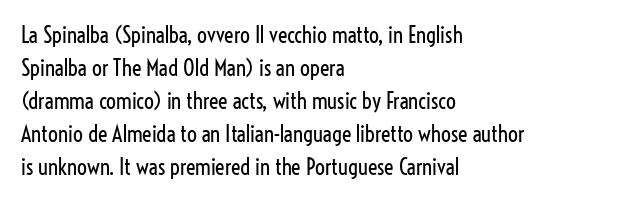
The image shows 22 px text type, upright; set left-aligned, normal line spacing (1.5x), normal letter spacing, not underlined.
